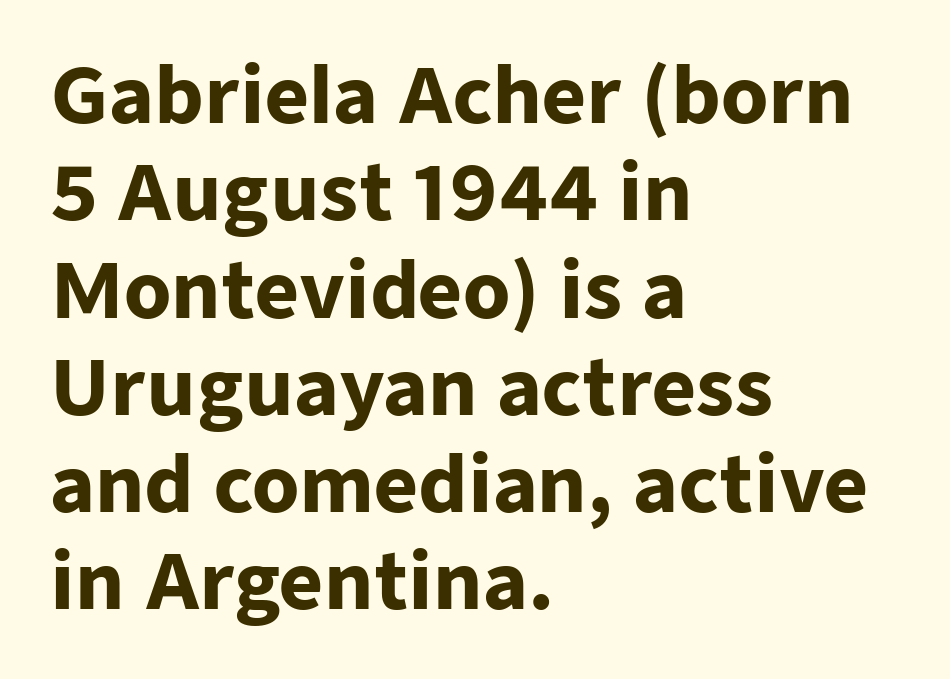
The image shows 76 px heavy sans-serif type, upright; set left-aligned, normal line spacing (1.28x), normal letter spacing, not underlined; low stroke contrast and a medium x-height.
